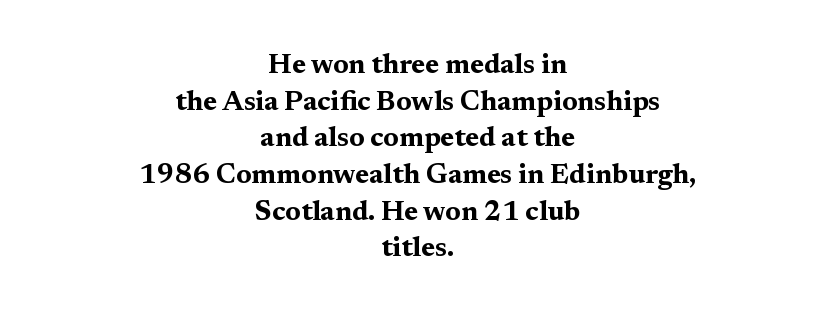
Q: Is the text bold? A: Yes.
Q: Is the text italic (slanted)? A: No, it is upright.
Q: Is the typeface a serif or a sans-serif typeface? A: Serif.
Q: Is the text underlined? A: No.
Q: How is the paragraph aligned? A: Centered.
Q: Is the spacing between letters normal or unusually wide? A: Normal.
Q: Is the spacing between lines tight, normal or loose? A: Normal.
Q: Width (condensed, normal, or wide)? A: Wide.
Q: Stroke contrast? A: Medium.
Q: x-height? A: Medium.
Q: Monospaced? A: No.
